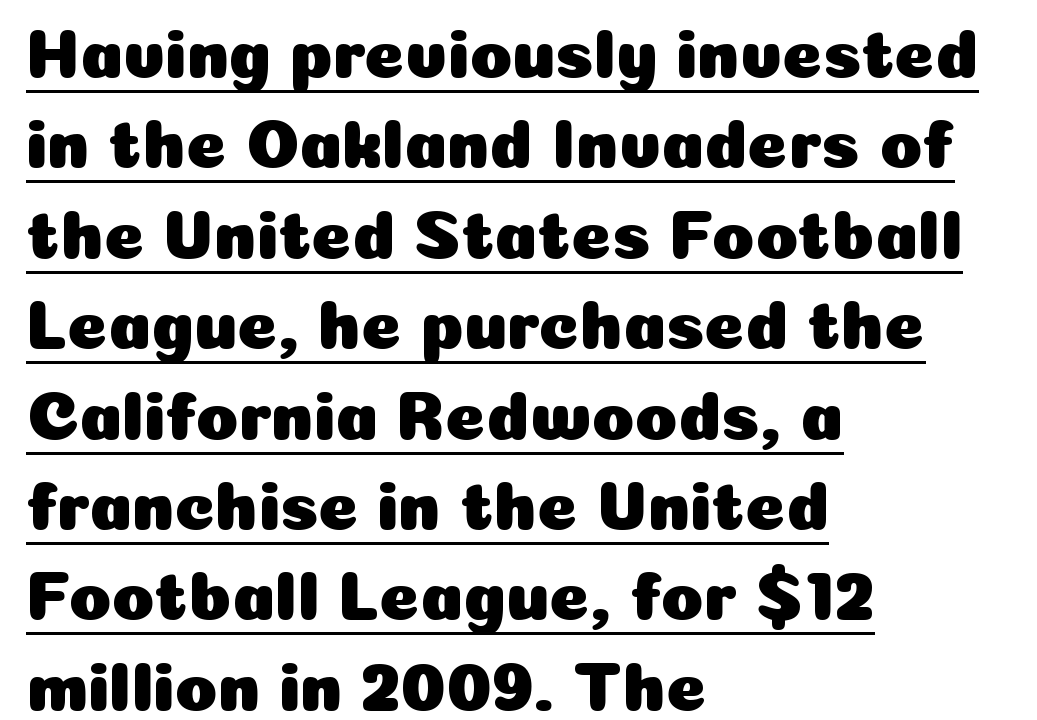
Is the block centered? No — it sits flush against the left margin. The designer left line spacing at the default. Here the glyphs are tracked normally, forming tight word shapes. Each letter keeps its own natural width here, so spacing adapts to shape. Does the type have serifs? No, each stem ends abruptly. Posture: upright roman.
